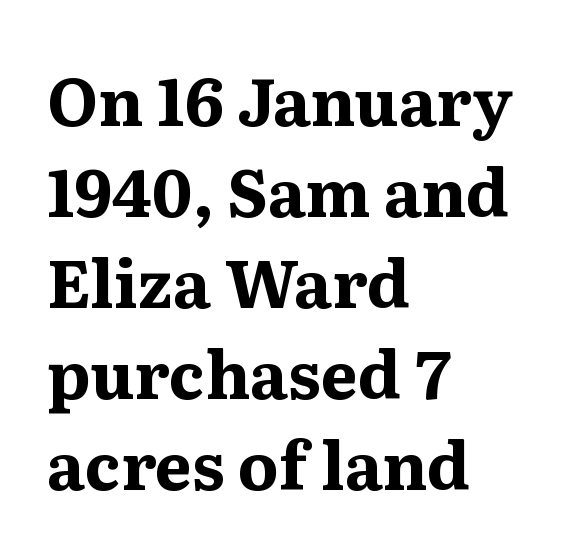
Q: Is the text bold? A: Yes.
Q: Is the text italic (slanted)? A: No, it is upright.
Q: Is the typeface a serif or a sans-serif typeface? A: Serif.
Q: Is the text underlined? A: No.
Q: How is the paragraph aligned? A: Left-aligned.
Q: Is the spacing between letters normal or unusually wide? A: Normal.
Q: Is the spacing between lines tight, normal or loose? A: Normal.
Q: Width (condensed, normal, or wide)? A: Normal.
Q: Stroke contrast? A: Medium.
Q: x-height? A: Medium.
Q: Monospaced? A: No.
